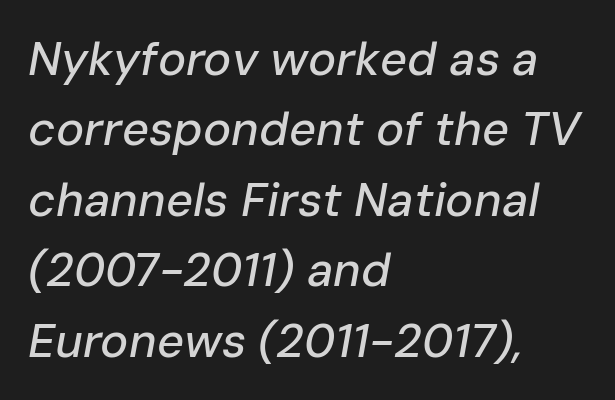
In terms of leading, this rendering sits right in the middle. The rendering keeps characters at their native spacing. Would a proofreader flag this as italicized? Yes. Think of a printed novel: that variable character pitch is what you see here. The lines in this sample share a left origin and differ only in where they stop. Honestly, there is no underline to notice here at all.
